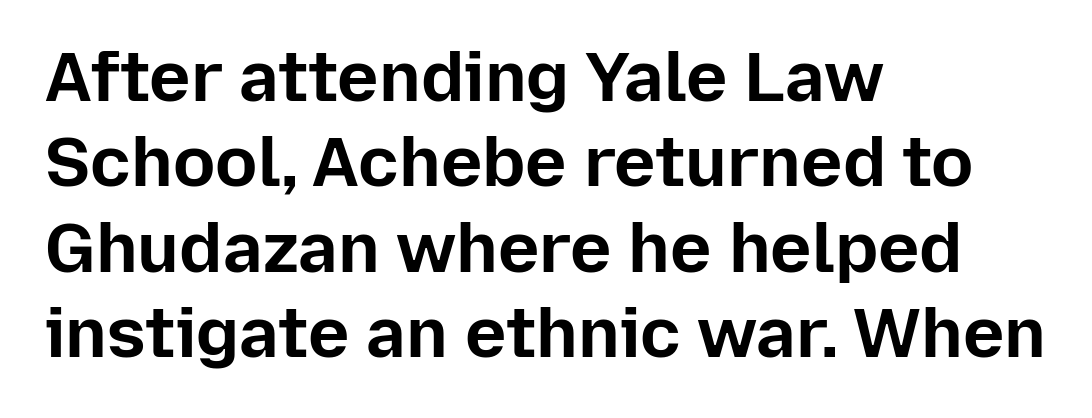
{"serif": "no", "italic": "no", "bold": "yes", "weight": "bold", "width": "normal", "stroke_contrast": "low", "x_height": "medium", "monospaced": "no", "underline": "no", "align": "left", "line_spacing_ratio": 1.22, "letter_spacing": "normal", "letter_spacing_em": 0.0, "glyph_px": 70}
